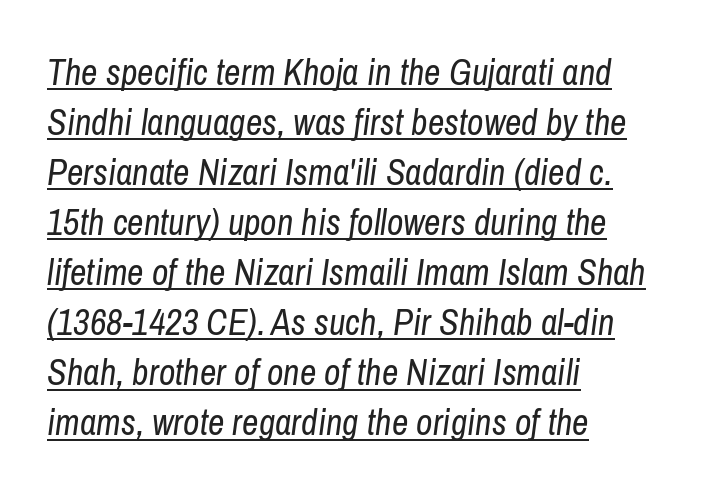
The image shows 36 px regular-weight, condensed type, italic (leaning right); set left-aligned, normal line spacing (1.39x), normal letter spacing, underlined; low stroke contrast and a medium x-height.
